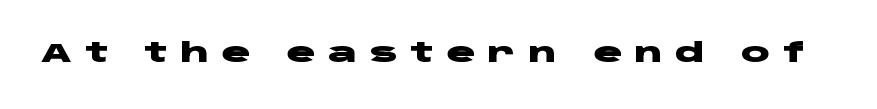
The image shows 27 px bold type, upright; set unusually wide letter spacing (+0.46 em), not underlined.
